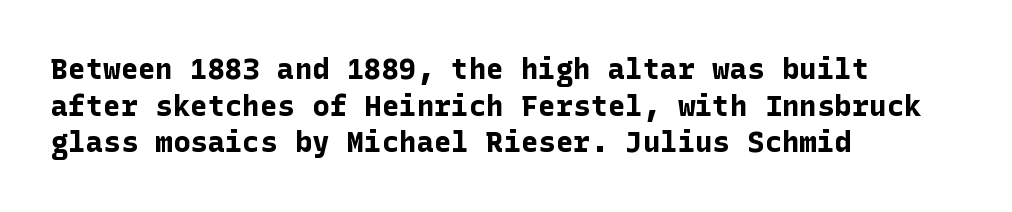
Q: Is the text bold? A: Yes.
Q: Is the text italic (slanted)? A: No, it is upright.
Q: Is the typeface a serif or a sans-serif typeface? A: Sans-serif.
Q: Is the text underlined? A: No.
Q: How is the paragraph aligned? A: Left-aligned.
Q: Is the spacing between letters normal or unusually wide? A: Normal.
Q: Is the spacing between lines tight, normal or loose? A: Normal.
Q: Width (condensed, normal, or wide)? A: Normal.
Q: Stroke contrast? A: Low.
Q: x-height? A: Medium.
